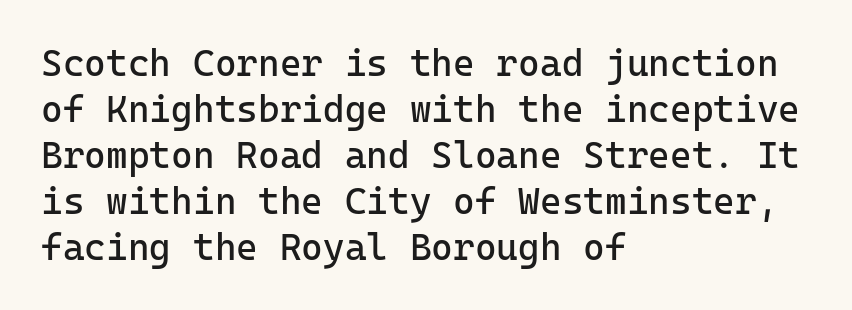
Honestly, the letter spacing is just normal — you wouldn't notice it. Which margin do the lines hug? The left one — the right edge is uneven. Bold? No — there's no thickening of the strokes. Spacing verdict: monospaced, one width for all characters. The text was rendered using a sans face with plain stroke endings.
